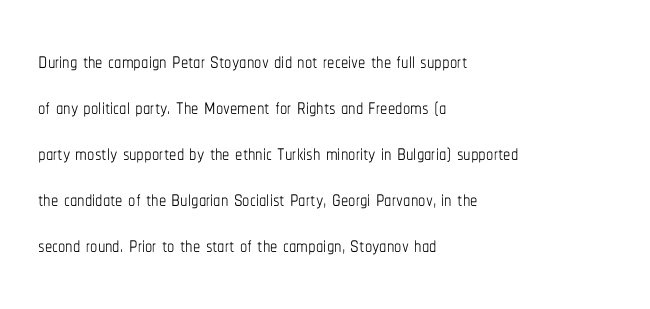
Q: Is the text bold? A: No.
Q: Is the text italic (slanted)? A: No, it is upright.
Q: Is the text underlined? A: No.
Q: How is the paragraph aligned? A: Left-aligned.
Q: Is the spacing between letters normal or unusually wide? A: Normal.
Q: Is the spacing between lines tight, normal or loose? A: Normal.
Q: Width (condensed, normal, or wide)? A: Condensed.
Q: Stroke contrast? A: Low.
Q: x-height? A: Medium.
Q: Monospaced? A: No.
